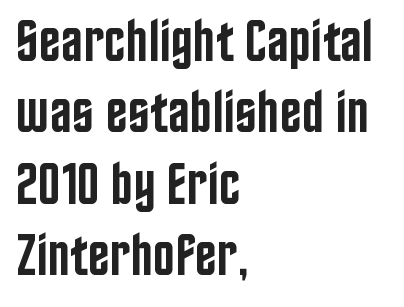
Q: Is the text bold? A: Semi-bold.
Q: Is the text italic (slanted)? A: No, it is upright.
Q: Is the typeface a serif or a sans-serif typeface? A: Sans-serif.
Q: Is the text underlined? A: No.
Q: How is the paragraph aligned? A: Left-aligned.
Q: Is the spacing between letters normal or unusually wide? A: Normal.
Q: Width (condensed, normal, or wide)? A: Condensed.
Q: Stroke contrast? A: Low.
Q: x-height? A: Large.
Q: Monospaced? A: No.
